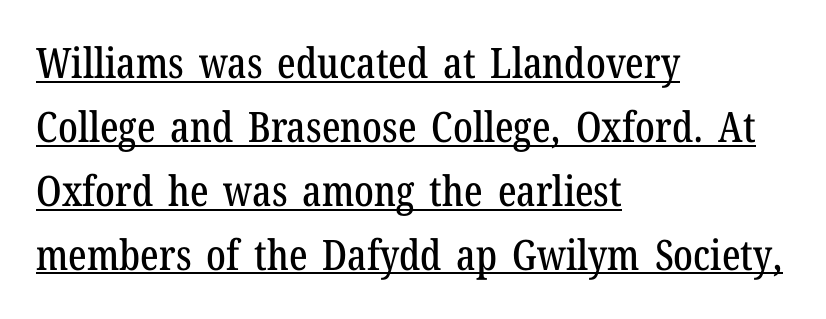
Q: Is the text italic (slanted)? A: No, it is upright.
Q: Is the typeface a serif or a sans-serif typeface? A: Serif.
Q: Is the text underlined? A: Yes.
Q: How is the paragraph aligned? A: Left-aligned.
Q: Is the spacing between letters normal or unusually wide? A: Normal.
Q: Is the spacing between lines tight, normal or loose? A: Normal.
Q: Width (condensed, normal, or wide)? A: Condensed.
Q: Stroke contrast? A: Low.
Q: x-height? A: Medium.
Q: Monospaced? A: No.
